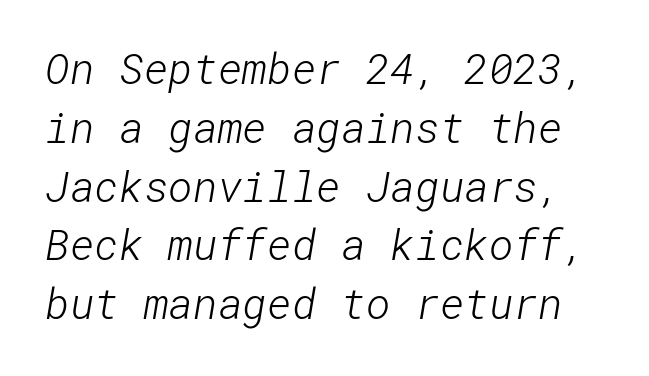
The image shows 42 px light sans-serif type; set normal line spacing (1.4x), normal letter spacing, not underlined; low stroke contrast and a medium x-height.
